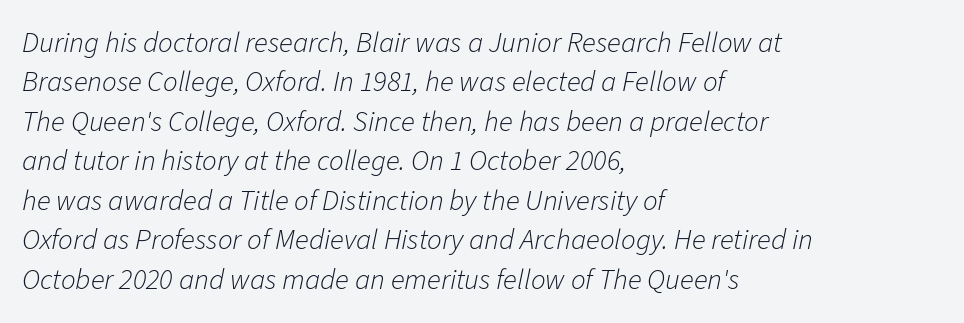
The image shows 29 px light type, italic (leaning right); set left-aligned, normal line spacing (1.36x), normal letter spacing, not underlined; low stroke contrast and a medium x-height.
